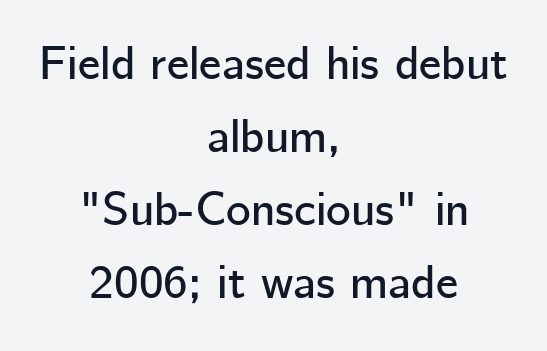
Q: Is the text italic (slanted)? A: No, it is upright.
Q: Is the typeface a serif or a sans-serif typeface? A: Sans-serif.
Q: Is the text underlined? A: No.
Q: How is the paragraph aligned? A: Centered.
Q: Is the spacing between letters normal or unusually wide? A: Normal.
Q: Is the spacing between lines tight, normal or loose? A: Normal.
Q: Width (condensed, normal, or wide)? A: Normal.
Q: Stroke contrast? A: Low.
Q: x-height? A: Medium.
Q: Monospaced? A: No.
